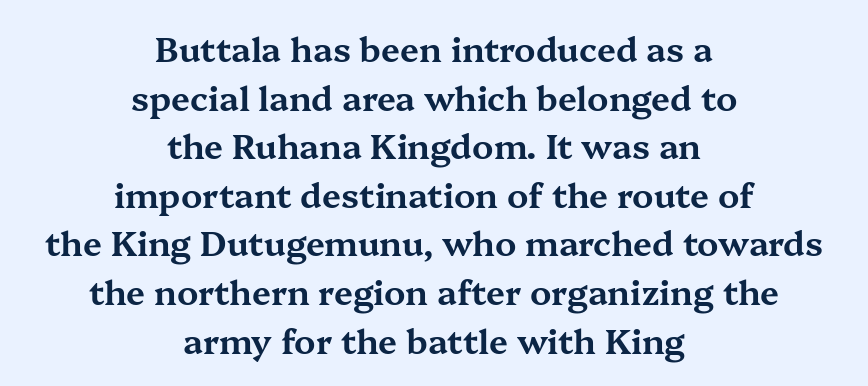
{"serif": "yes", "italic": "no", "width": "wide", "stroke_contrast": "medium", "x_height": "medium", "monospaced": "no", "underline": "no", "align": "center", "line_spacing": "normal", "line_spacing_ratio": 1.43, "letter_spacing": "normal", "letter_spacing_em": 0.0, "glyph_px": 34}
